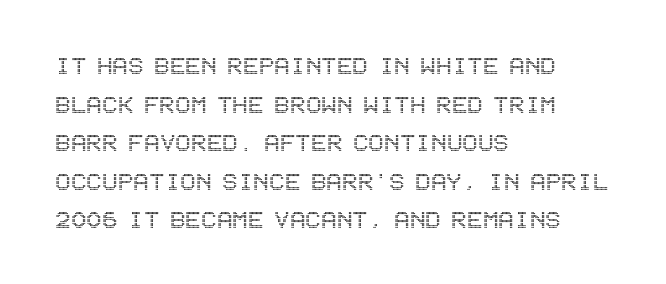
Letter spacing: default. Is there any slant? The stems are plumb. Does the leading feel generous? No, just average. If you drew a ruler down the left edge, every line would touch it. Descenders hang freely into open space.
